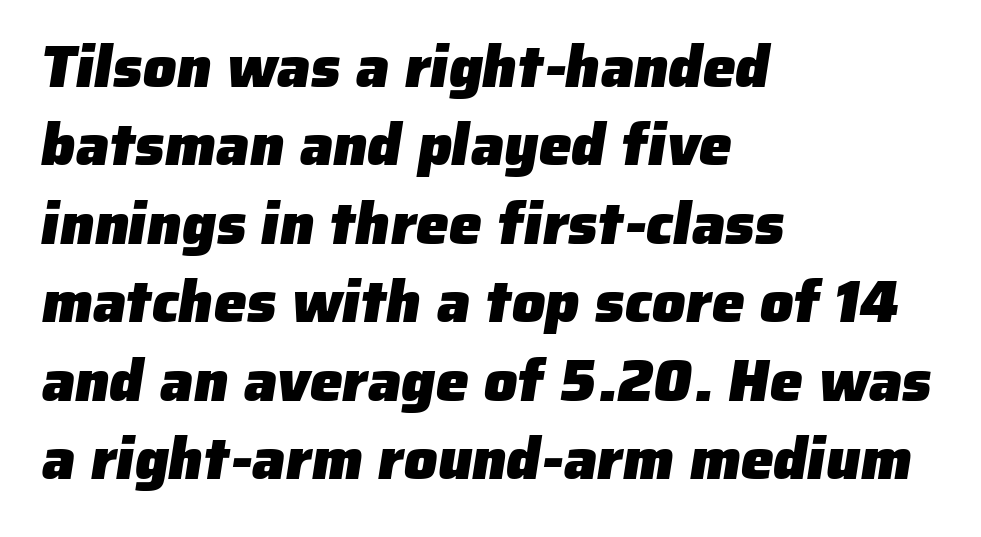
Q: Is the text bold? A: Yes.
Q: Is the typeface a serif or a sans-serif typeface? A: Sans-serif.
Q: Is the text underlined? A: No.
Q: How is the paragraph aligned? A: Left-aligned.
Q: Is the spacing between letters normal or unusually wide? A: Normal.
Q: Is the spacing between lines tight, normal or loose? A: Normal.
Q: Width (condensed, normal, or wide)? A: Normal.
Q: Stroke contrast? A: Low.
Q: x-height? A: Medium.
Q: Monospaced? A: No.
